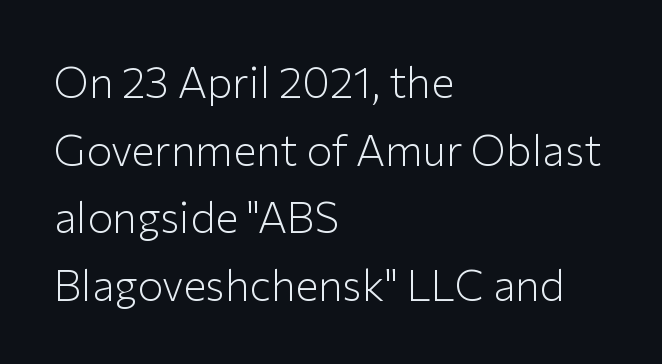
{"serif": "no", "italic": "no", "bold": "no", "weight": "light", "width": "normal", "stroke_contrast": "low", "x_height": "medium", "monospaced": "no", "underline": "no", "align": "left", "line_spacing": "normal", "line_spacing_ratio": 1.57, "letter_spacing": "normal", "letter_spacing_em": 0.0, "glyph_px": 43}
